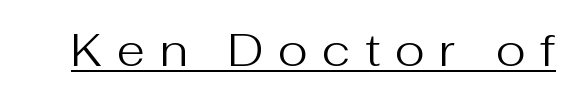
To sum up the face: it is a sans, with no serifs. In terms of posture, this sample is upright. The face used here appears with an underline applied. Looks like regular typesetting: each glyph gets only the width it needs. The strokes carry an ordinary text weight at most.
